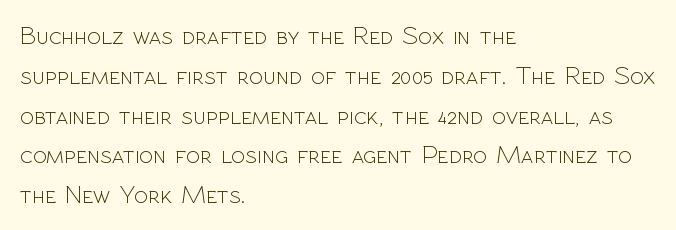
The image shows 26 px text type, upright; set left-aligned, normal line spacing (1.53x), normal letter spacing, not underlined.
